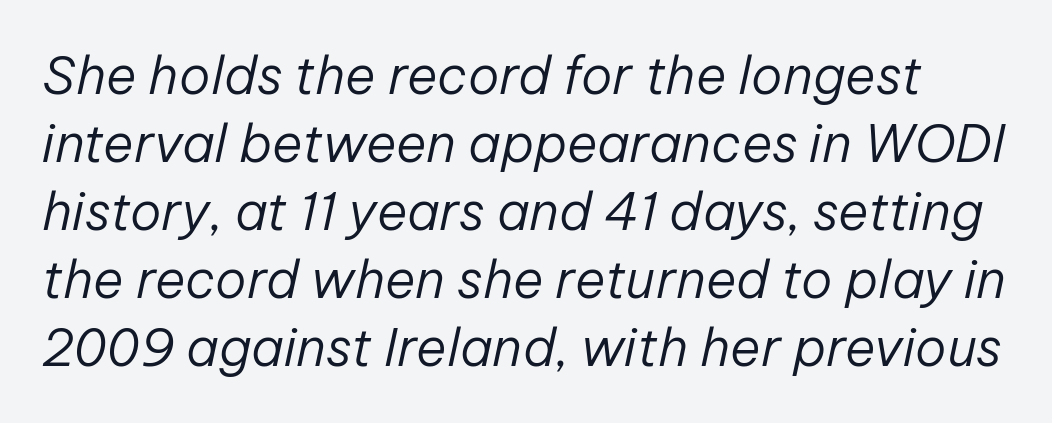
Think standard paragraph weight, or any step lighter than that. Any mark beneath the type? The region is blank. Is this a fixed-width face? No — the glyphs have proportional, varying widths. Students, observe: this is what conventionally led text looks like.
